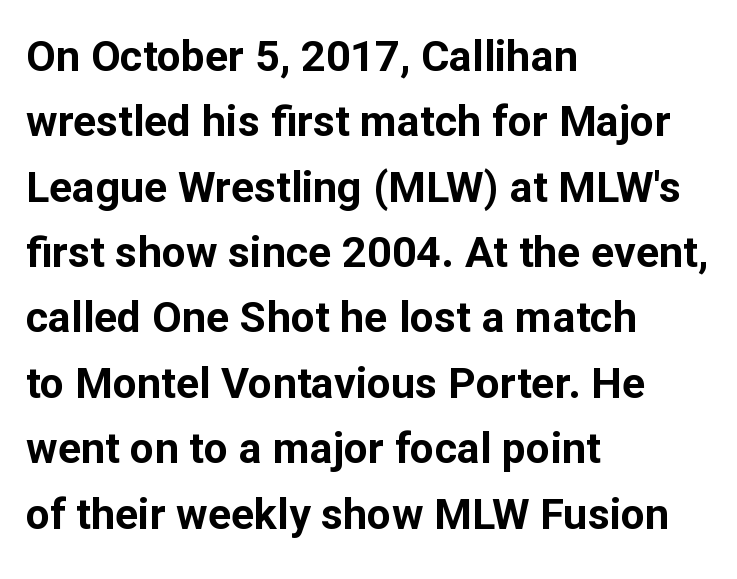
The image shows 43 px bold sans-serif type, upright; set left-aligned, normal line spacing (1.52x), normal letter spacing, not underlined; low stroke contrast and a medium x-height.
